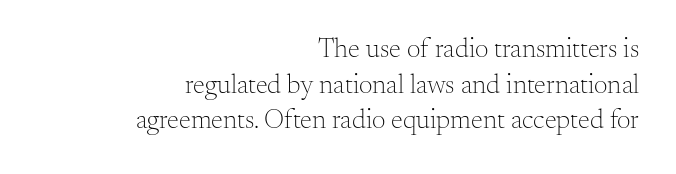
One-word summary of the alignment: right. Letters have the restrained weight of plain body copy at most. You could call the tracking neutral — neither tight nor loose. Every stem runs plumb, perpendicular to the baseline. One glance says typical: line gaps are just what's usual. The words here are not underlined.
